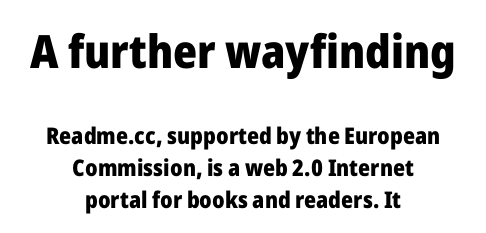
{"serif": "no", "italic": "no", "bold": "yes", "weight": "heavy", "width": "normal", "stroke_contrast": "low", "x_height": "medium", "monospaced": "no", "underline": "no", "align": "center", "line_spacing": "normal", "line_spacing_ratio": 1.39, "letter_spacing": "normal", "letter_spacing_em": 0.0, "larger_block": "first", "size_ratio": 2.0, "glyph_px": 46}
